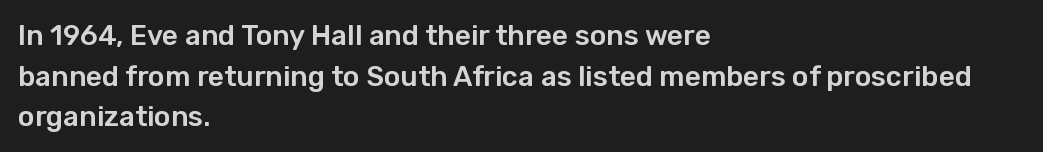
The rendering uses natural spacing where letterforms have individual widths. These lines were composed using upright roman letters. Observe the ordinary spacing: letters are neighbours, not strangers. The block of text has a typical density, with ordinary space between rows. Unlike a traditional serif, this face leaves its strokes unadorned. Honestly, there is no underline to notice here at all.
